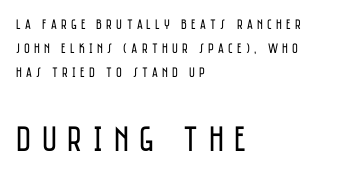
If you squint, the bottom block still reads clearly — it's the larger of the two. The glyphs in this specimen are sans serif. Which margin do the lines hug? The left one — the right edge is uneven. Ascenders rise straight up at ninety degrees. Nothing heavy about these letters — not bold at all. The passage shown is typed in a proportional face where columns would drift.
